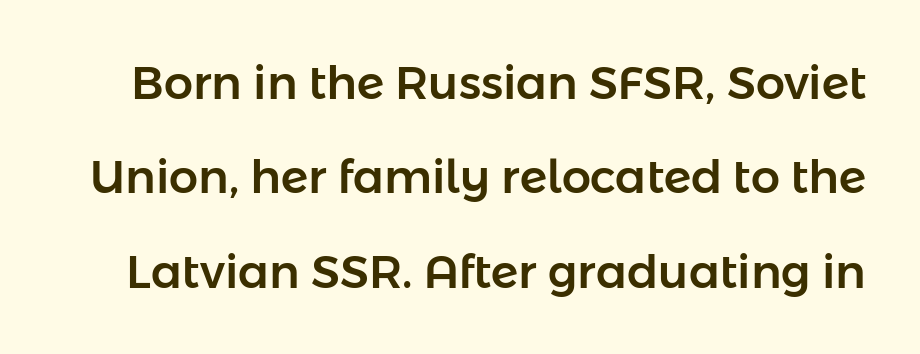
This sample uses a sans-serif face. Check the space under the baseline: it is left empty. This block would shrink considerably if given ordinary leading; it's expanded now. Letter spacing: default. Posture: upright roman.
